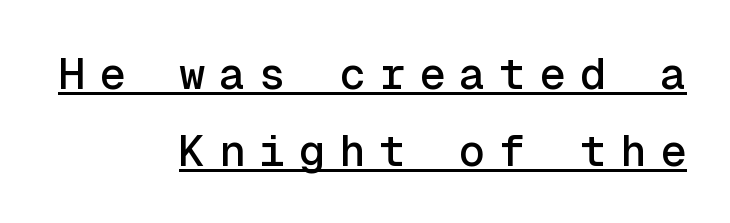
Right-aligned paragraph, ragged on the left. This sample has the even, mechanical cadence of fixed-width lettering. The face used here is a sans, in the tradition of grotesques and geometrics. Honestly, the letter spacing is so wide it's the main thing you notice. Is there an underline? Yes — a line sits under the letters.
